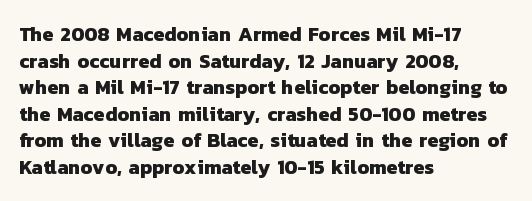
Q: Is the text bold? A: Yes.
Q: Is the text underlined? A: No.
Q: How is the paragraph aligned? A: Left-aligned.
Q: Is the spacing between letters normal or unusually wide? A: Normal.
Q: Is the spacing between lines tight, normal or loose? A: Normal.
